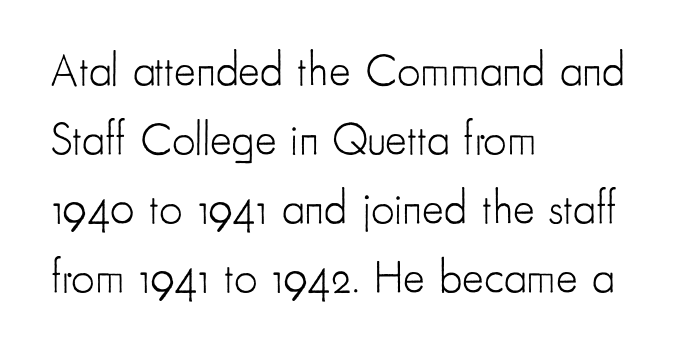
Think standard paragraph weight, or any step lighter than that. This sample uses a sans-serif face. Any mark beneath the type? The region is blank. Looks like regular typesetting: each glyph gets only the width it needs.
